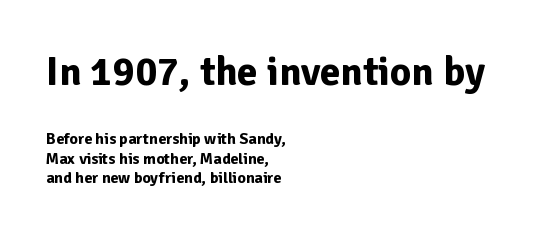
{"serif": "no", "italic": "no", "bold": "yes", "weight": "bold", "width": "normal", "stroke_contrast": "low", "x_height": "medium", "monospaced": "no", "underline": "no", "align": "left", "line_spacing_ratio": 1.21, "letter_spacing": "normal", "letter_spacing_em": 0.0, "larger_block": "first", "size_ratio": 2.56, "glyph_px": 41}
